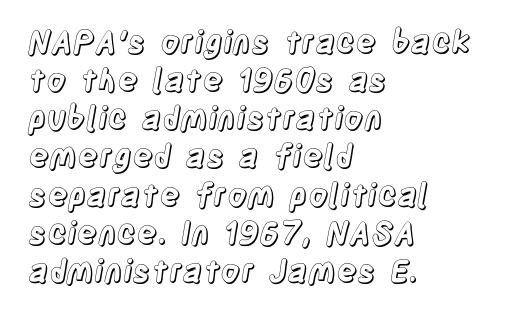
{"width": "condensed", "x_height": "large", "monospaced": "no", "underline": "no", "align": "left", "line_spacing_ratio": 1.23, "letter_spacing": "normal", "letter_spacing_em": 0.0, "glyph_px": 31}
